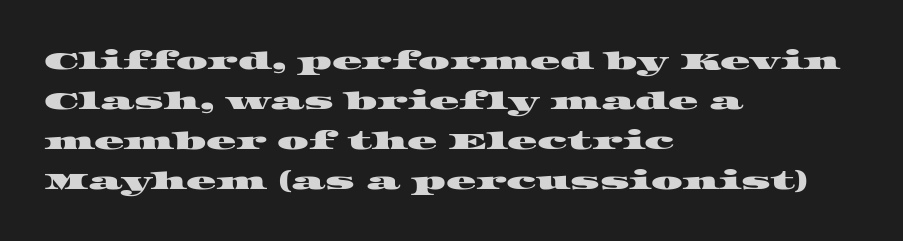
The specimen omits any rule beneath the text block's lines. A student would call this left alignment; a typographer would say flush left, rag right. Standard letterfit; no display-style spreading of the glyphs. Honestly, the row spacing looks completely unremarkable.
